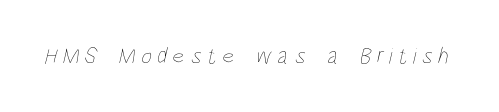
The image shows 23 px text type; set unusually wide letter spacing (+0.25 em), not underlined.
